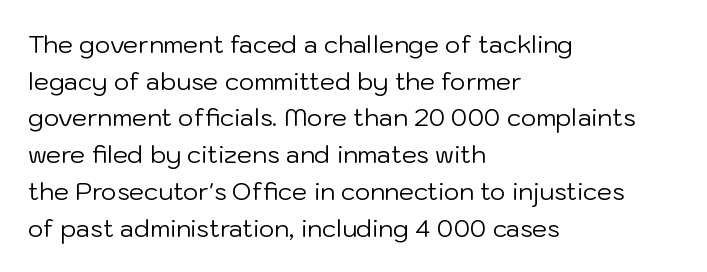
Q: Is the text bold? A: No.
Q: Is the text italic (slanted)? A: No, it is upright.
Q: Is the text underlined? A: No.
Q: How is the paragraph aligned? A: Left-aligned.
Q: Is the spacing between letters normal or unusually wide? A: Normal.
Q: Is the spacing between lines tight, normal or loose? A: Normal.
